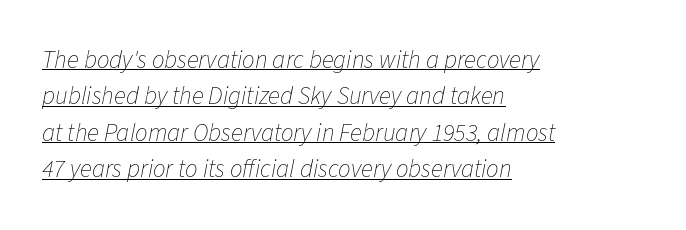
{"italic": "yes", "lean": "right", "slant_degrees": 11, "bold": "no", "underline": "yes", "align": "left", "line_spacing": "normal", "line_spacing_ratio": 1.46, "letter_spacing": "normal", "letter_spacing_em": 0.0, "glyph_px": 25}
